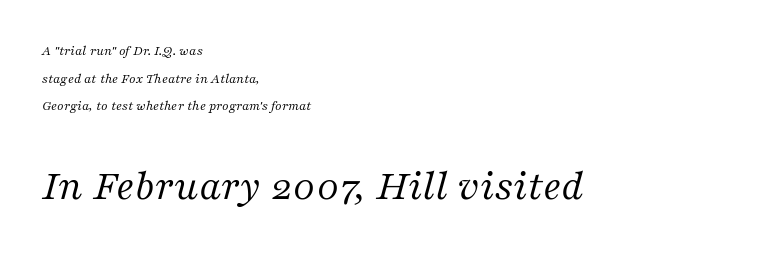
Q: Is the text bold? A: No.
Q: Is the text italic (slanted)? A: Yes, it leans right by about 16 degrees.
Q: Is the typeface a serif or a sans-serif typeface? A: Serif.
Q: Is the text underlined? A: No.
Q: How is the paragraph aligned? A: Left-aligned.
Q: Is the spacing between letters normal or unusually wide? A: Normal.
Q: Is the spacing between lines tight, normal or loose? A: Loose.
Q: Which block of text is set in a larger size, the first (top) or the second (bottom)? A: The second (bottom) one.
Q: Width (condensed, normal, or wide)? A: Normal.
Q: Stroke contrast? A: Medium.
Q: x-height? A: Medium.
Q: Monospaced? A: No.
